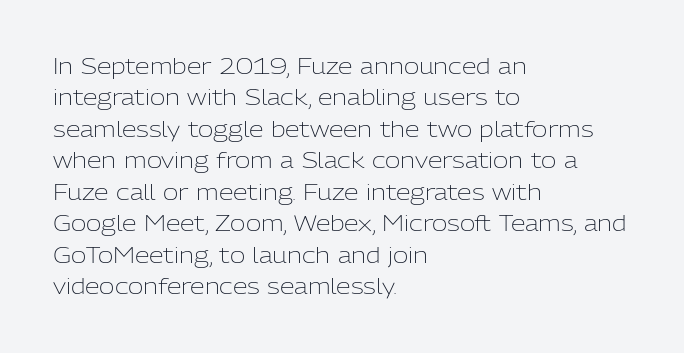
Q: Is the text bold? A: No.
Q: Is the text italic (slanted)? A: No, it is upright.
Q: Is the text underlined? A: No.
Q: How is the paragraph aligned? A: Left-aligned.
Q: Is the spacing between letters normal or unusually wide? A: Normal.
Q: Is the spacing between lines tight, normal or loose? A: Normal.
